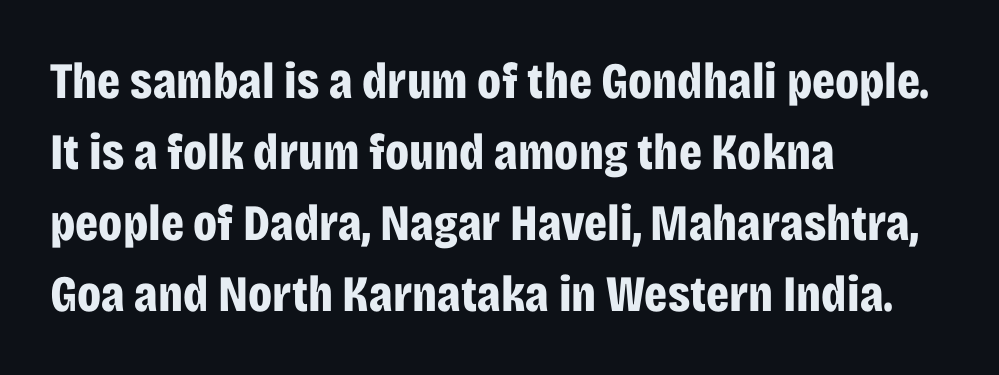
{"serif": "no", "italic": "no", "bold": "yes", "weight": "bold", "width": "condensed", "stroke_contrast": "low", "x_height": "large", "monospaced": "no", "underline": "no", "align": "left", "line_spacing": "normal", "line_spacing_ratio": 1.39, "letter_spacing": "normal", "letter_spacing_em": 0.0, "glyph_px": 51}
